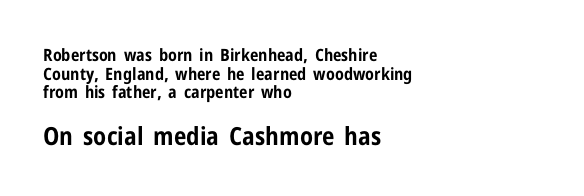
Every character sits straight up, as roman type does. Heavy, bold letterforms. In CSS terms this would be text-align: left. Plain, unruled lines of type. Characters follow at the spacing the type designer built in.
